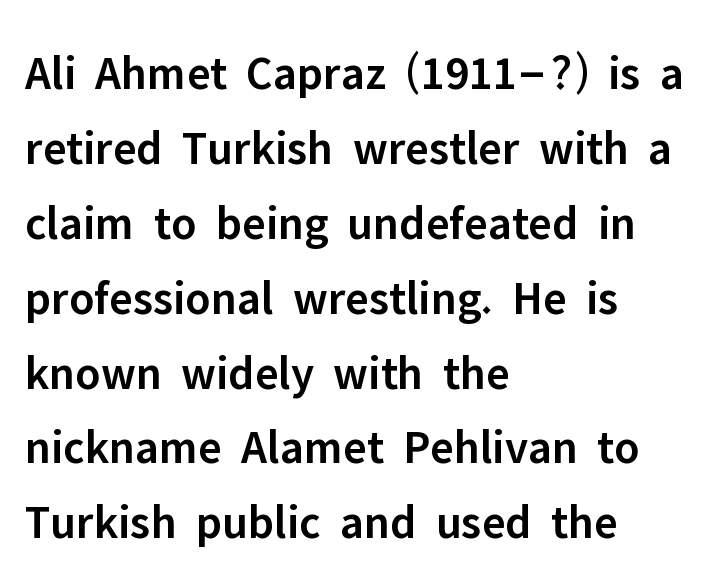
The image shows 48 px semibold sans-serif type, upright; set left-aligned, normal line spacing (1.56x), normal letter spacing, not underlined; low stroke contrast and a medium x-height.
